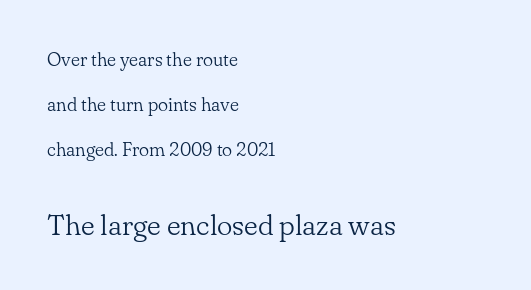
Q: Is the text bold? A: No.
Q: Is the text italic (slanted)? A: No, it is upright.
Q: Is the typeface a serif or a sans-serif typeface? A: Serif.
Q: Is the text underlined? A: No.
Q: How is the paragraph aligned? A: Left-aligned.
Q: Is the spacing between letters normal or unusually wide? A: Normal.
Q: Is the spacing between lines tight, normal or loose? A: Loose.
Q: Which block of text is set in a larger size, the first (top) or the second (bottom)? A: The second (bottom) one.
Q: Width (condensed, normal, or wide)? A: Normal.
Q: Stroke contrast? A: Low.
Q: x-height? A: Small.
Q: Monospaced? A: No.
